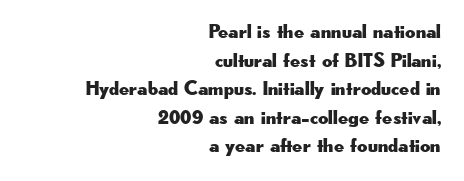
The zone under the glyphs is completely vacant. The letters sit at their default tracking, neither squeezed nor spread. Visually the block forms a straight wall on the right and a jagged coastline on the left. Line spacing here is normal.
